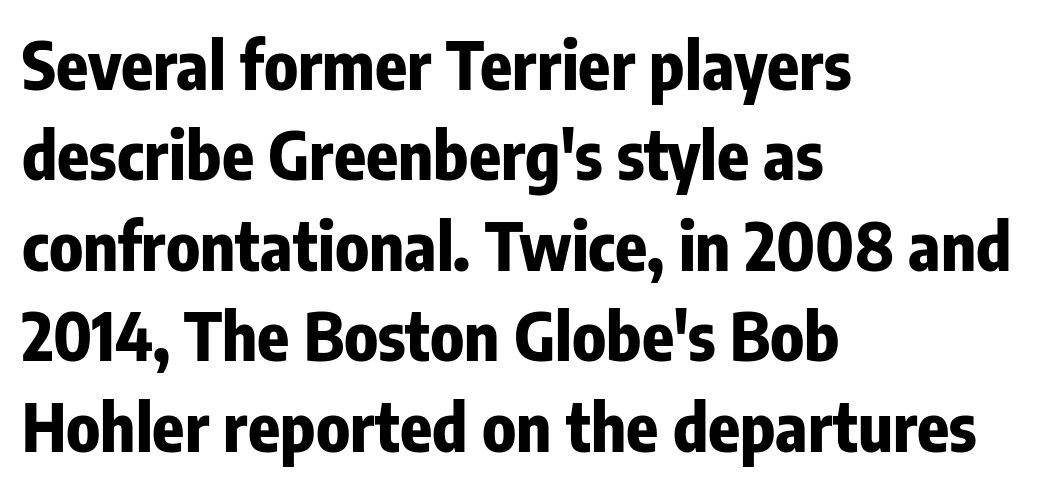
{"serif": "no", "italic": "no", "bold": "yes", "weight": "bold", "width": "condensed", "stroke_contrast": "low", "x_height": "medium", "monospaced": "no", "underline": "no", "align": "left", "line_spacing": "normal", "line_spacing_ratio": 1.37, "letter_spacing": "normal", "letter_spacing_em": 0.0, "glyph_px": 66}
